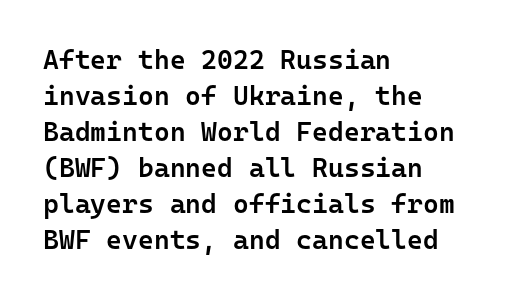
{"italic": "no", "bold": "semi", "underline": "no", "align": "left", "line_spacing": "normal", "line_spacing_ratio": 1.33, "letter_spacing": "normal", "letter_spacing_em": 0.0, "glyph_px": 27}
